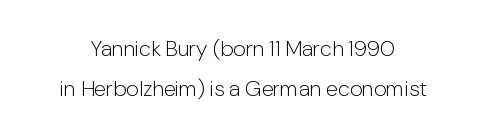
Q: Is the text bold? A: No.
Q: Is the text italic (slanted)? A: No, it is upright.
Q: Is the text underlined? A: No.
Q: Is the spacing between letters normal or unusually wide? A: Normal.
